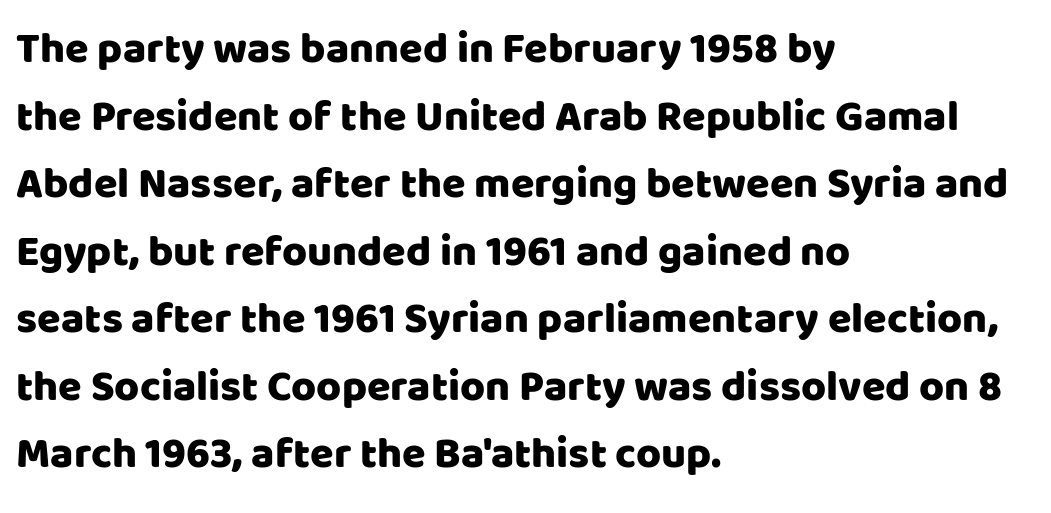
Q: Is the text italic (slanted)? A: No, it is upright.
Q: Is the typeface a serif or a sans-serif typeface? A: Sans-serif.
Q: Is the text underlined? A: No.
Q: How is the paragraph aligned? A: Left-aligned.
Q: Is the spacing between letters normal or unusually wide? A: Normal.
Q: Is the spacing between lines tight, normal or loose? A: Normal.
Q: Width (condensed, normal, or wide)? A: Normal.
Q: Stroke contrast? A: Low.
Q: x-height? A: Large.
Q: Monospaced? A: No.
